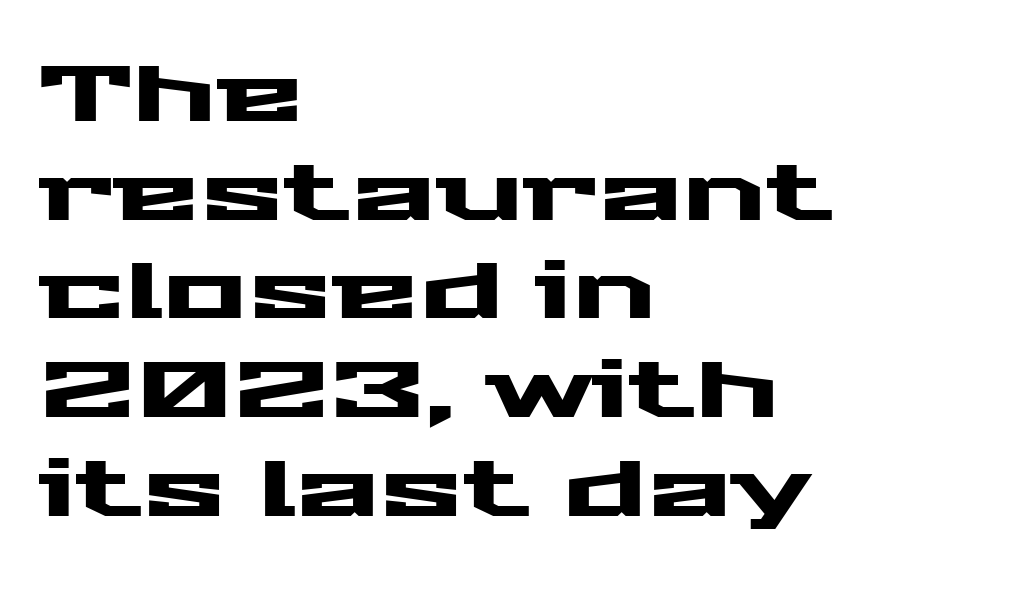
The rendering keeps characters at their native spacing. Anything drawn beneath the words? Only blank space. The font family rendered here belongs to the sans-serif group. This sample is left-justified, so line endings fall wherever the words run out.
